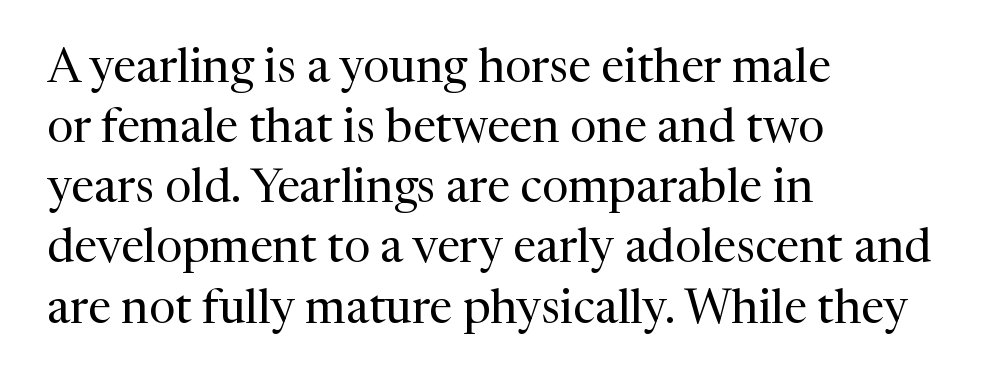
Q: Is the text bold? A: No.
Q: Is the text italic (slanted)? A: No, it is upright.
Q: Is the typeface a serif or a sans-serif typeface? A: Serif.
Q: Is the text underlined? A: No.
Q: How is the paragraph aligned? A: Left-aligned.
Q: Is the spacing between letters normal or unusually wide? A: Normal.
Q: Is the spacing between lines tight, normal or loose? A: Normal.
Q: Width (condensed, normal, or wide)? A: Normal.
Q: Stroke contrast? A: Medium.
Q: x-height? A: Medium.
Q: Monospaced? A: No.
